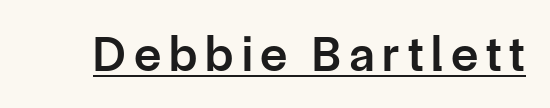
Q: Is the text bold? A: Semi-bold.
Q: Is the text italic (slanted)? A: No, it is upright.
Q: Is the typeface a serif or a sans-serif typeface? A: Sans-serif.
Q: Is the text underlined? A: Yes.
Q: Width (condensed, normal, or wide)? A: Normal.
Q: Stroke contrast? A: Low.
Q: x-height? A: Medium.
Q: Monospaced? A: No.
